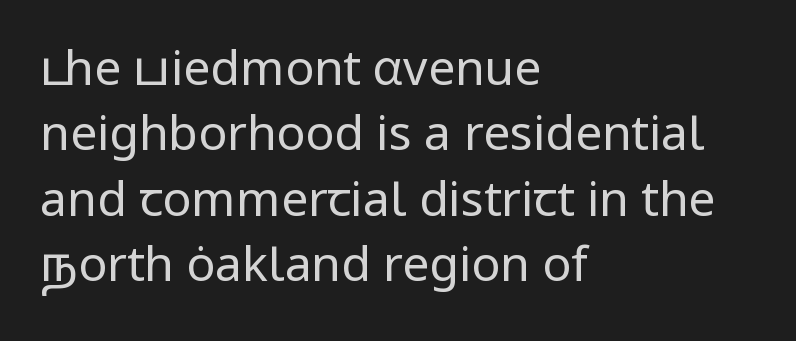
Q: Is the text bold? A: No.
Q: Is the text italic (slanted)? A: No, it is upright.
Q: Is the typeface a serif or a sans-serif typeface? A: Sans-serif.
Q: Is the text underlined? A: No.
Q: How is the paragraph aligned? A: Left-aligned.
Q: Is the spacing between letters normal or unusually wide? A: Normal.
Q: Is the spacing between lines tight, normal or loose? A: Normal.
Q: Width (condensed, normal, or wide)? A: Normal.
Q: Stroke contrast? A: Low.
Q: x-height? A: Medium.
Q: Monospaced? A: No.
